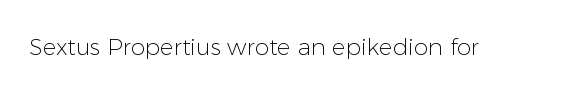
Q: Is the text bold? A: No.
Q: Is the text italic (slanted)? A: No, it is upright.
Q: Is the text underlined? A: No.
Q: Is the spacing between letters normal or unusually wide? A: Normal.
